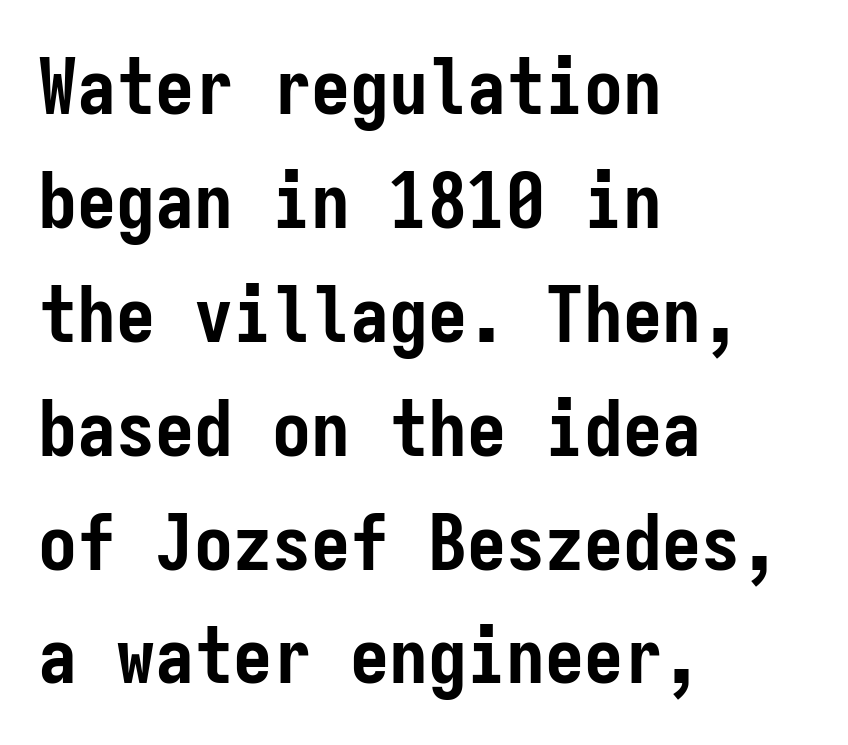
In terms of leading, this rendering sits right in the middle. Every row of glyphs begins at an identical x-position on the left. Every character sits straight up, as roman type does. No word sits above an underline. The type is set solid horizontally, with unmodified tracking.
